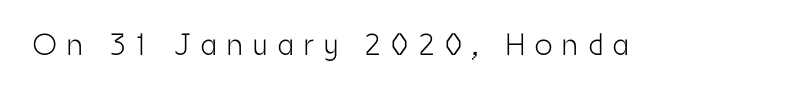
The image shows 31 px light, condensed sans-serif type, upright; set unusually wide letter spacing (+0.34 em), not underlined; low stroke contrast and a medium x-height.
